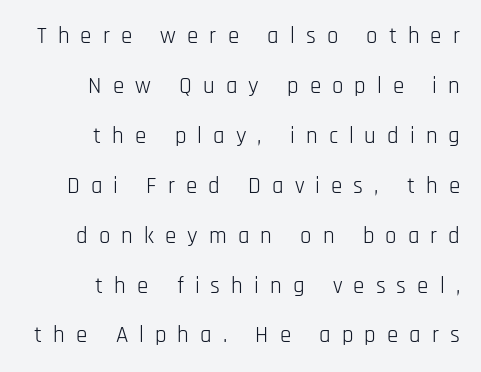
{"italic": "no", "bold": "no", "underline": "no", "align": "right", "line_spacing": "loose", "line_spacing_ratio": 2.17, "letter_spacing": "wide", "letter_spacing_em": 0.48, "glyph_px": 23}
